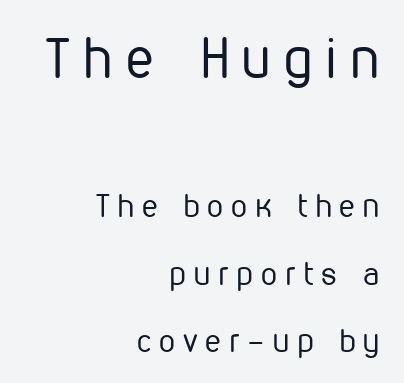
Compared with typical paragraphs, the rows here are farther apart. Character widths vary here, with narrow letters taking less room than wide ones. The type sits square on the baseline with zero lean. This rendering employs a face without finishing strokes, i.e., a sans-serif. Does the bottom block carry the larger type? No, the top block does.
